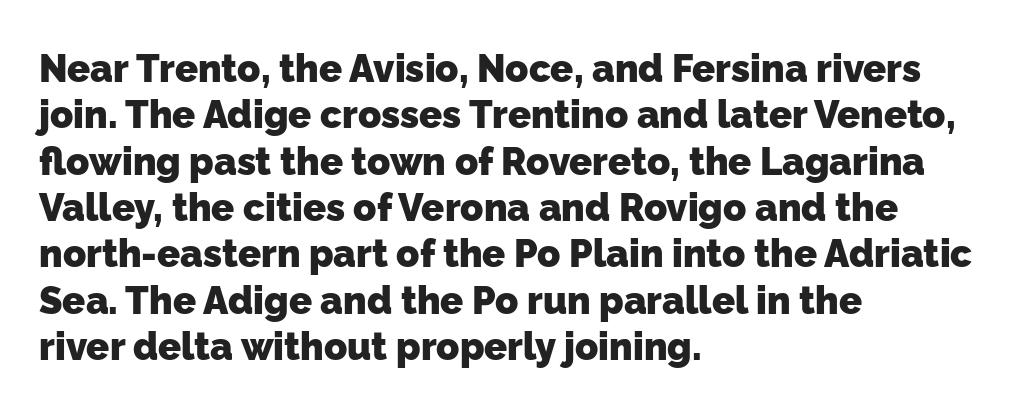
Clear beneath every line of the passage. The lines in this sample share a left origin and differ only in where they stop. What stands out about the letter spacing? Nothing — it is the standard amount. The face used here is a sans, in the tradition of grotesques and geometrics. Do the characters align in a grid? No, the font is proportional. Thick stems and heavy bowls — unmistakably bold.
